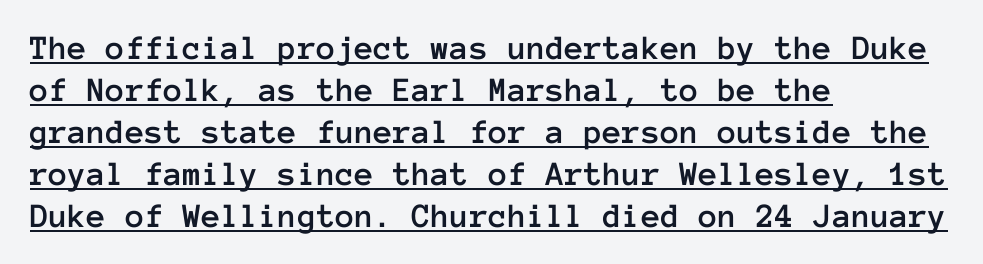
This is underlined copy, the kind a proofreader might mark for attention. No italicization has been applied; the sample stays upright. The lines in this sample share a left origin and differ only in where they stop. Do the characters align in a grid? Yes, the font is monospaced. The letterforms sit shoulder to shoulder at normal distance.
